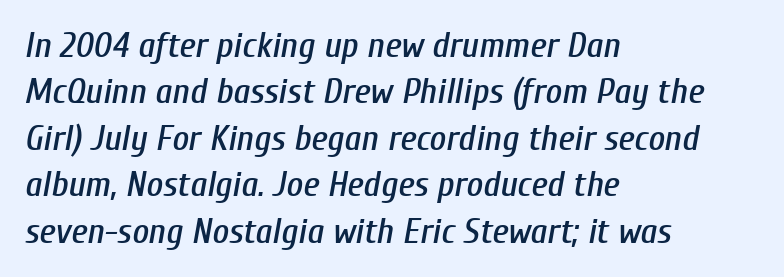
Q: Is the text italic (slanted)? A: Yes, it leans right by about 10 degrees.
Q: Is the text underlined? A: No.
Q: How is the paragraph aligned? A: Left-aligned.
Q: Is the spacing between letters normal or unusually wide? A: Normal.
Q: Is the spacing between lines tight, normal or loose? A: Normal.
Q: Width (condensed, normal, or wide)? A: Condensed.
Q: Stroke contrast? A: Low.
Q: x-height? A: Medium.
Q: Monospaced? A: No.
